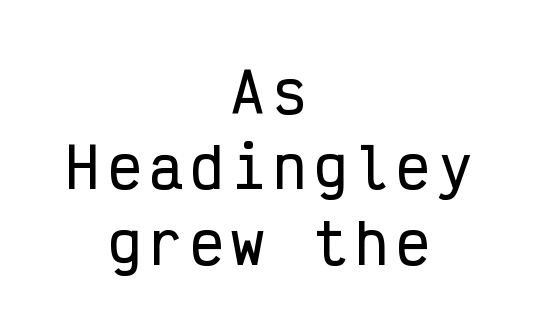
The image shows 55 px condensed sans-serif type, upright, monospaced; set centered, normal line spacing (1.37x), not underlined; low stroke contrast and a medium x-height.
